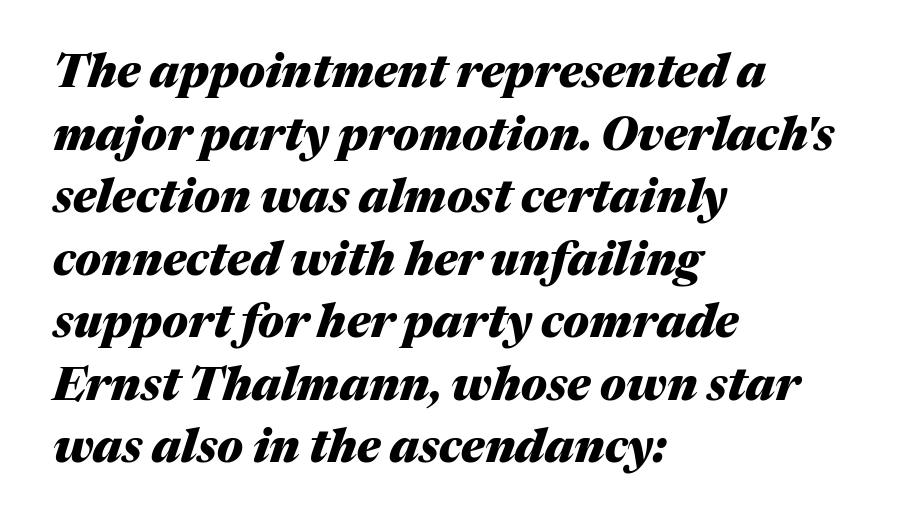
The image shows 46 px heavy type, italic (leaning right); set left-aligned, normal line spacing (1.36x), normal letter spacing, not underlined; medium stroke contrast and a medium x-height.
